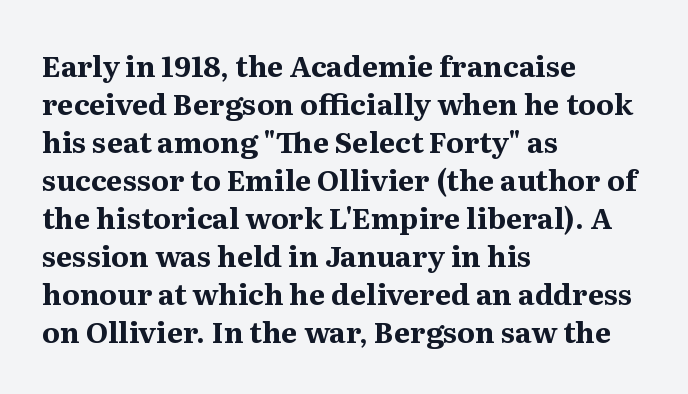
Note: serifs present on the glyphs. If you drew a line through each stem, it would be perfectly vertical. The face used here has the dense, thick strokes of a bold. A bare baseline throughout the passage. These lines stack with their left ends in a neat column.
